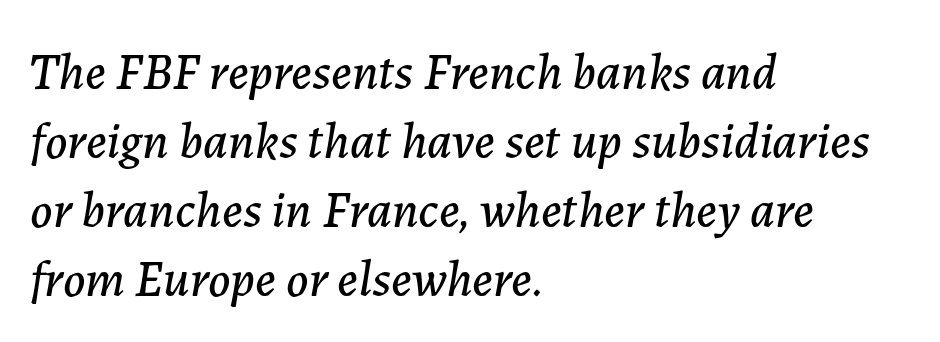
The image shows 51 px text type, italic (leaning right); set left-aligned, normal line spacing (1.35x), normal letter spacing, not underlined; low stroke contrast and a medium x-height.
